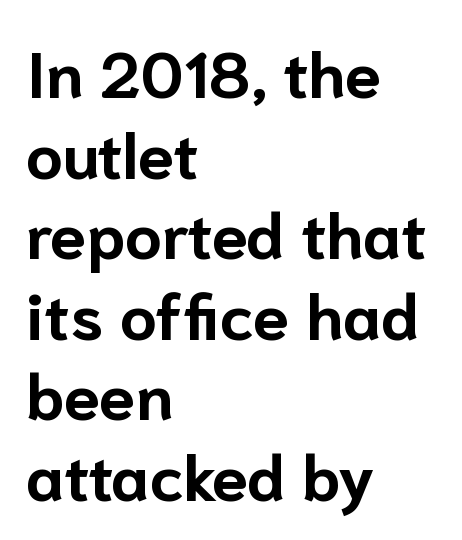
{"serif": "no", "italic": "no", "bold": "yes", "weight": "bold", "width": "normal", "stroke_contrast": "low", "x_height": "medium", "monospaced": "no", "underline": "no", "align": "left", "line_spacing_ratio": 1.24, "letter_spacing": "normal", "letter_spacing_em": 0.0, "glyph_px": 65}
